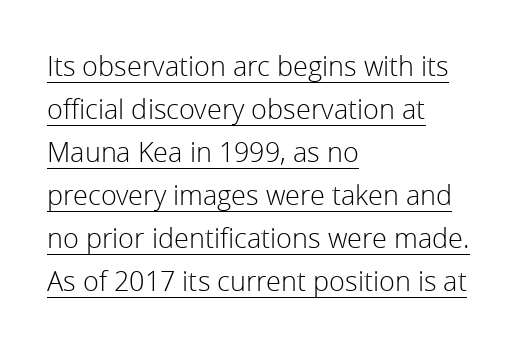
Q: Is the text bold? A: No.
Q: Is the text italic (slanted)? A: No, it is upright.
Q: Is the text underlined? A: Yes.
Q: How is the paragraph aligned? A: Left-aligned.
Q: Is the spacing between letters normal or unusually wide? A: Normal.
Q: Is the spacing between lines tight, normal or loose? A: Normal.
